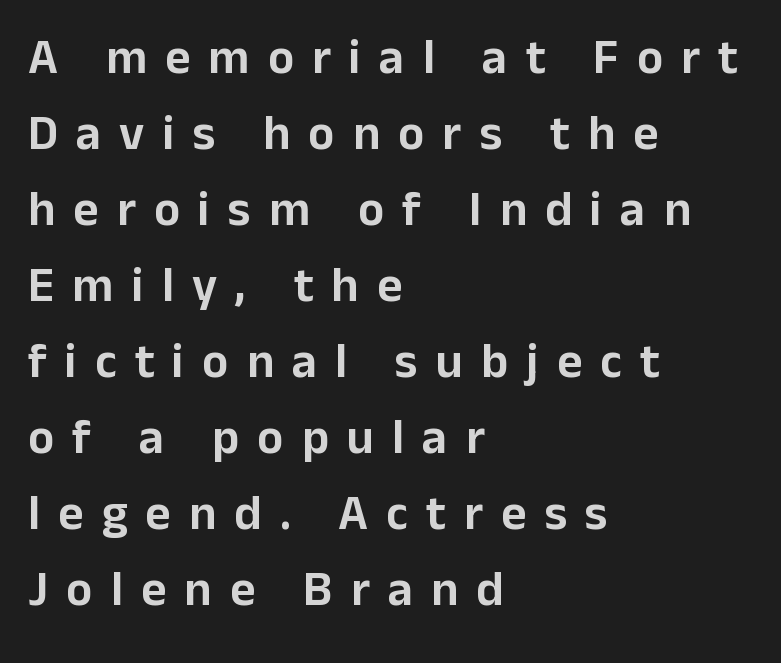
The image shows 49 px sans-serif type, upright; set left-aligned, normal line spacing (1.55x), unusually wide letter spacing (+0.37 em), not underlined; low stroke contrast and a medium x-height.
